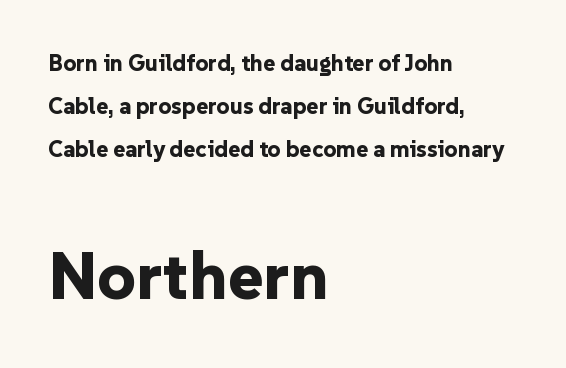
Q: Is the text bold? A: Yes.
Q: Is the text italic (slanted)? A: No, it is upright.
Q: Is the typeface a serif or a sans-serif typeface? A: Sans-serif.
Q: Is the text underlined? A: No.
Q: How is the paragraph aligned? A: Left-aligned.
Q: Is the spacing between letters normal or unusually wide? A: Normal.
Q: Which block of text is set in a larger size, the first (top) or the second (bottom)? A: The second (bottom) one.
Q: Width (condensed, normal, or wide)? A: Normal.
Q: Stroke contrast? A: Low.
Q: x-height? A: Medium.
Q: Monospaced? A: No.
